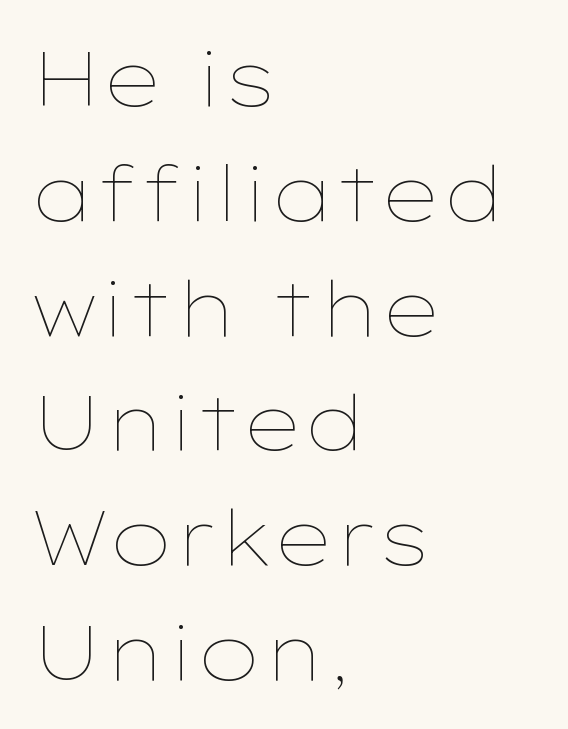
The image shows 76 px thin, wide type, upright; set left-aligned, normal line spacing (1.51x), normal letter spacing, not underlined; low stroke contrast and a medium x-height.
